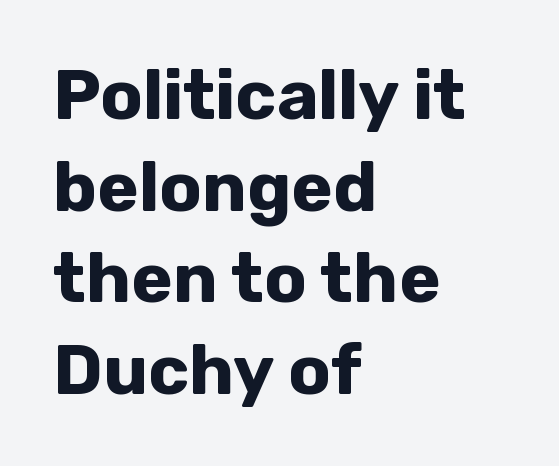
The image shows 70 px bold sans-serif type, upright; set left-aligned, normal line spacing (1.31x), normal letter spacing, not underlined; low stroke contrast and a medium x-height.
